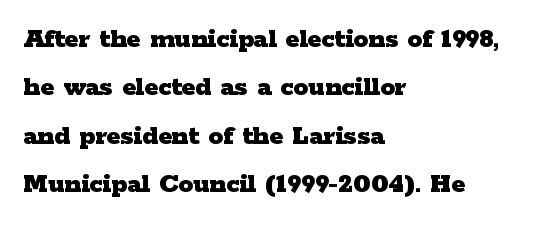
Look at the bottom of the vertical strokes: they flare into serifs here. Note the varied advance widths — an 'i' is clearly narrower than an 'm'. The setting favours the left margin, as ordinary paragraphs usually do. Posture: vertical.
